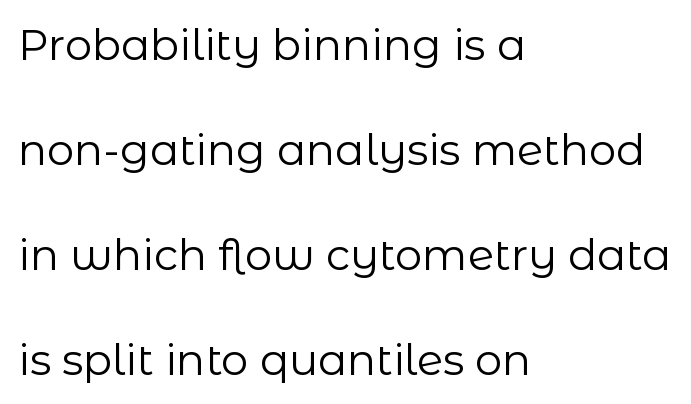
{"serif": "no", "italic": "no", "bold": "no", "weight": "regular", "width": "normal", "stroke_contrast": "low", "x_height": "medium", "monospaced": "no", "underline": "no", "align": "left", "line_spacing": "loose", "line_spacing_ratio": 2.44, "letter_spacing": "normal", "letter_spacing_em": 0.0, "glyph_px": 43}
